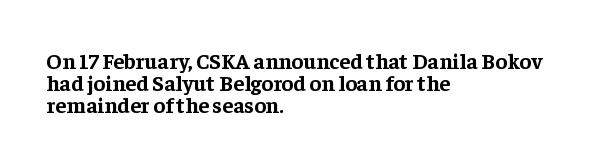
Only glyphs here, with clear space below each row. This rendering leaves character spacing at its baseline value. The lettering stays uniformly vertical, giving the passage a roman look. Honestly, the rows look squashed on top of each other. The sample has been set heavy, in full bold.
